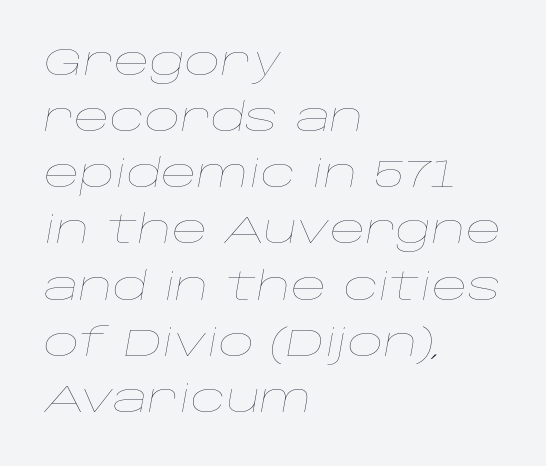
{"italic": "yes", "lean": "right", "slant_degrees": 10, "bold": "no", "weight": "thin", "width": "wide", "stroke_contrast": "low", "x_height": "large", "monospaced": "no", "underline": "no", "align": "left", "line_spacing": "normal", "line_spacing_ratio": 1.44, "letter_spacing": "normal", "letter_spacing_em": 0.0, "glyph_px": 39}
